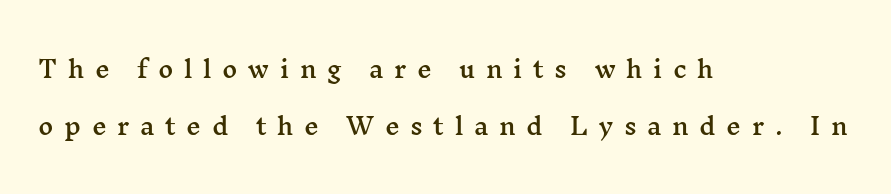
{"italic": "no", "underline": "no", "align": "left", "line_spacing": "loose", "line_spacing_ratio": 2.46, "letter_spacing": "wide", "letter_spacing_em": 0.46, "glyph_px": 23}
